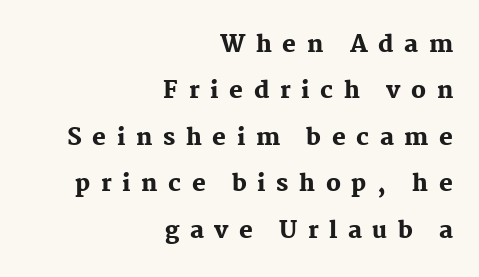
Compared with typical paragraphs, the rows here are farther apart. In terms of letterspacing, this is a distinctly airy, spread setting. This rendering uses right alignment, leaving the left contour irregular. Lines of text with bare space underneath.
